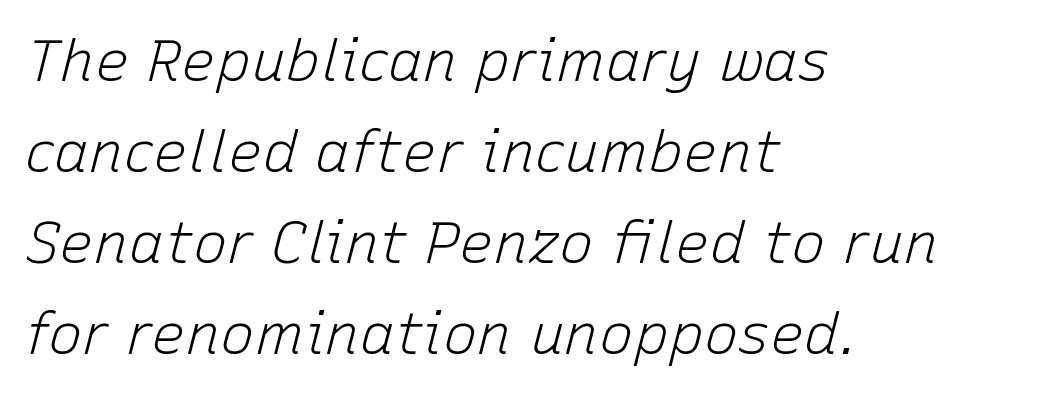
{"italic": "yes", "lean": "right", "slant_degrees": 15, "bold": "no", "weight": "light", "width": "normal", "stroke_contrast": "low", "x_height": "medium", "monospaced": "no", "underline": "no", "align": "left", "line_spacing": "normal", "line_spacing_ratio": 1.57, "letter_spacing": "normal", "letter_spacing_em": 0.0, "glyph_px": 58}
